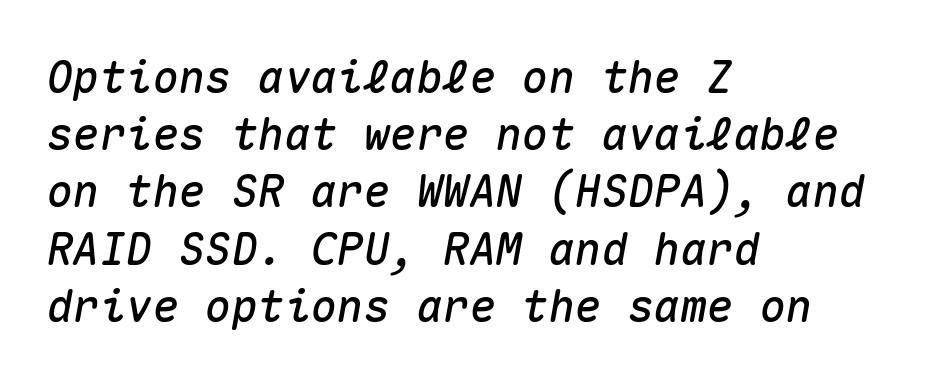
The image shows 44 px text type, italic (leaning right), monospaced; set left-aligned, normal line spacing (1.3x), normal letter spacing, not underlined; medium stroke contrast and a medium x-height.
